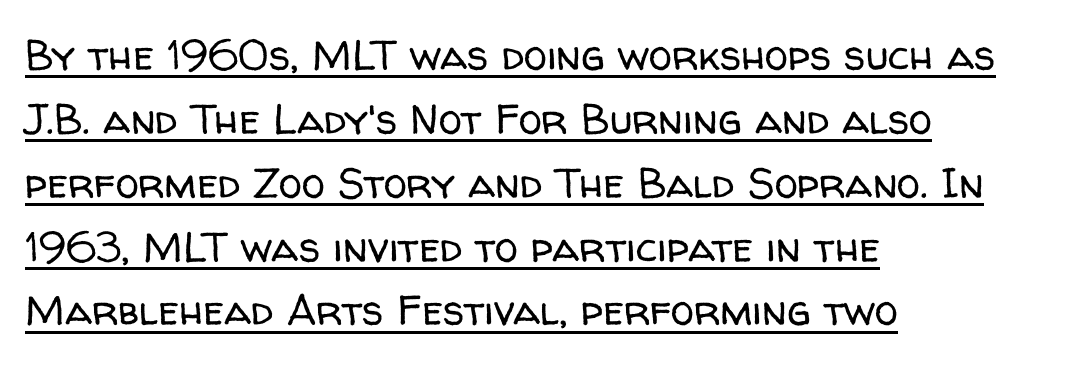
Here the glyphs are tracked normally, forming tight word shapes. These lines stack with their left ends in a neat column. A normal amount of white space separates one row of letters from the next. Type style note: lacks serifs. Letters have the restrained weight of plain body copy at most. The rendering uses natural spacing where letterforms have individual widths.
